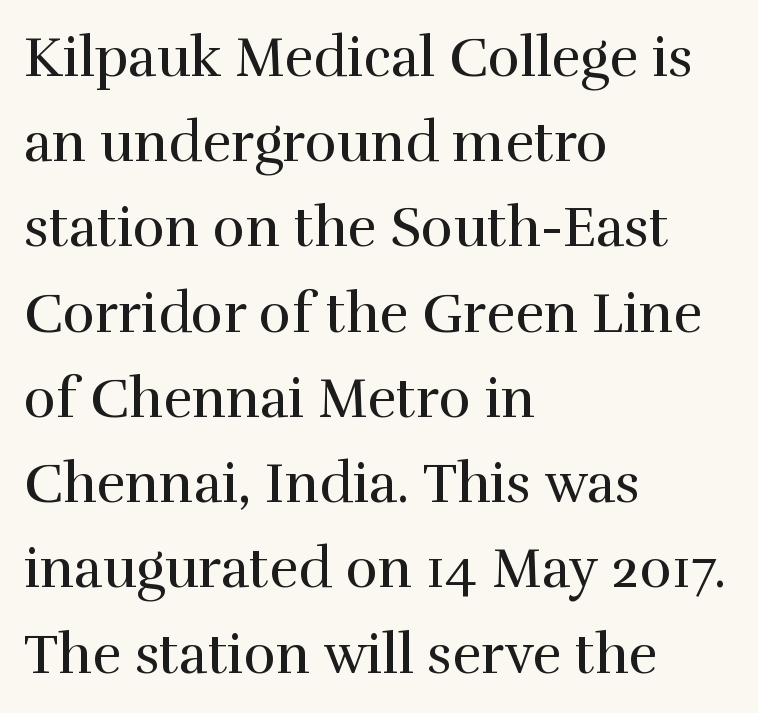
The image shows 55 px regular-weight serif type, upright; set left-aligned, normal line spacing (1.55x), normal letter spacing, not underlined; a medium x-height.
